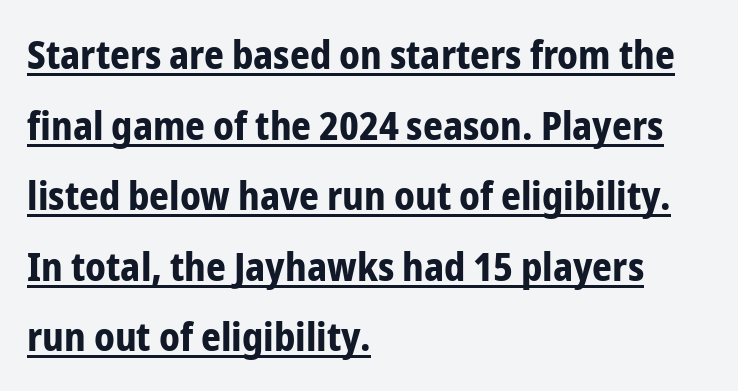
The image shows 39 px bold, condensed sans-serif type, upright; set left-aligned, line spacing 1.81x, normal letter spacing, underlined; low stroke contrast and a medium x-height.
